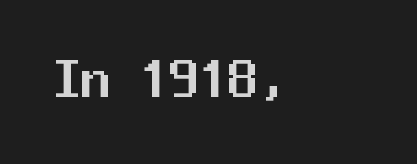
Q: Is the text italic (slanted)? A: No, it is upright.
Q: Is the typeface a serif or a sans-serif typeface? A: Sans-serif.
Q: Is the text underlined? A: No.
Q: Is the spacing between letters normal or unusually wide? A: Normal.
Q: Width (condensed, normal, or wide)? A: Normal.
Q: Stroke contrast? A: Medium.
Q: x-height? A: Medium.
Q: Monospaced? A: Yes.
